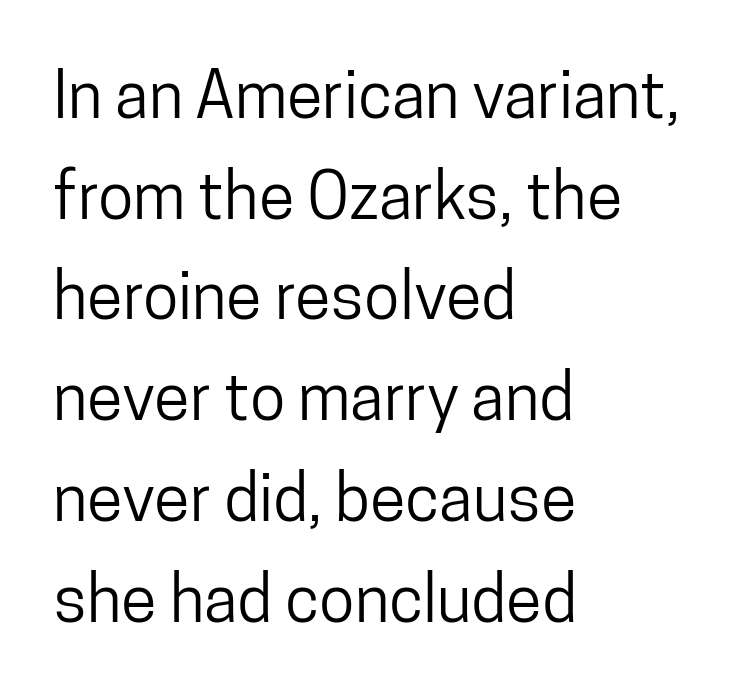
The image shows 65 px condensed sans-serif type, upright; set left-aligned, normal line spacing (1.55x), normal letter spacing, not underlined; low stroke contrast and a medium x-height.
